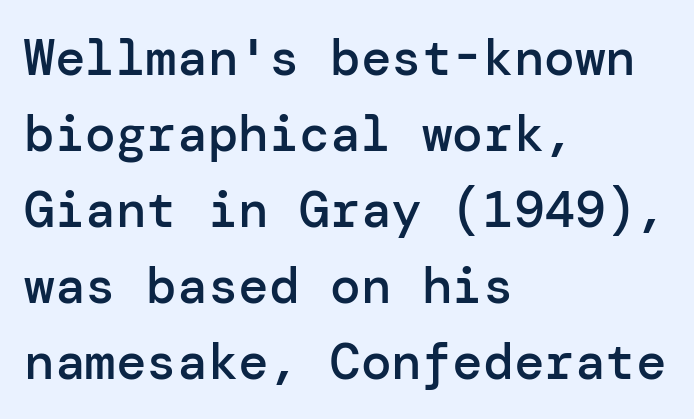
Q: Is the text bold? A: Semi-bold.
Q: Is the text italic (slanted)? A: No, it is upright.
Q: Is the typeface a serif or a sans-serif typeface? A: Sans-serif.
Q: Is the text underlined? A: No.
Q: How is the paragraph aligned? A: Left-aligned.
Q: Is the spacing between letters normal or unusually wide? A: Normal.
Q: Is the spacing between lines tight, normal or loose? A: Normal.
Q: Width (condensed, normal, or wide)? A: Normal.
Q: Stroke contrast? A: Low.
Q: x-height? A: Medium.
